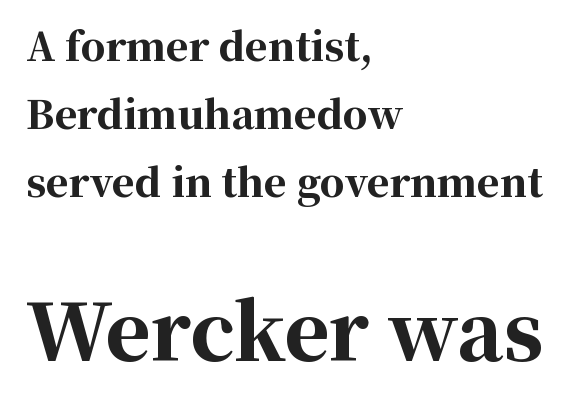
Q: Is the text bold? A: Yes.
Q: Is the text italic (slanted)? A: No, it is upright.
Q: Is the typeface a serif or a sans-serif typeface? A: Serif.
Q: Is the text underlined? A: No.
Q: How is the paragraph aligned? A: Left-aligned.
Q: Is the spacing between letters normal or unusually wide? A: Normal.
Q: Which block of text is set in a larger size, the first (top) or the second (bottom)? A: The second (bottom) one.
Q: Width (condensed, normal, or wide)? A: Normal.
Q: Stroke contrast? A: High.
Q: x-height? A: Medium.
Q: Monospaced? A: No.
